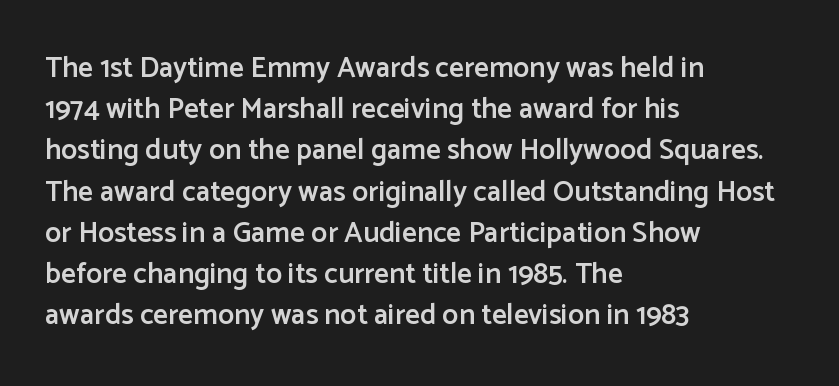
Q: Is the text bold? A: Semi-bold.
Q: Is the text italic (slanted)? A: No, it is upright.
Q: Is the typeface a serif or a sans-serif typeface? A: Sans-serif.
Q: Is the text underlined? A: No.
Q: How is the paragraph aligned? A: Left-aligned.
Q: Is the spacing between letters normal or unusually wide? A: Normal.
Q: Is the spacing between lines tight, normal or loose? A: Normal.
Q: Width (condensed, normal, or wide)? A: Normal.
Q: Stroke contrast? A: Low.
Q: x-height? A: Medium.
Q: Monospaced? A: No.
